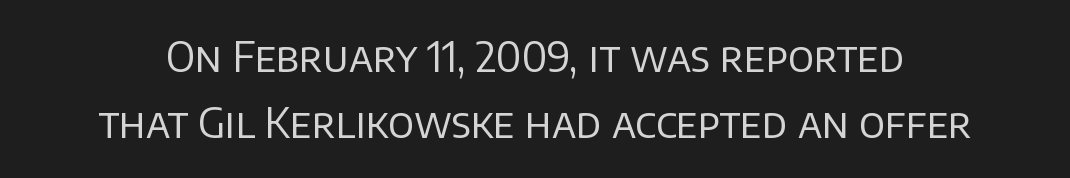
Q: Is the text bold? A: No.
Q: Is the text italic (slanted)? A: No, it is upright.
Q: Is the typeface a serif or a sans-serif typeface? A: Sans-serif.
Q: Is the text underlined? A: No.
Q: Is the spacing between letters normal or unusually wide? A: Normal.
Q: Is the spacing between lines tight, normal or loose? A: Normal.
Q: Width (condensed, normal, or wide)? A: Normal.
Q: Stroke contrast? A: Low.
Q: x-height? A: Large.
Q: Monospaced? A: No.
